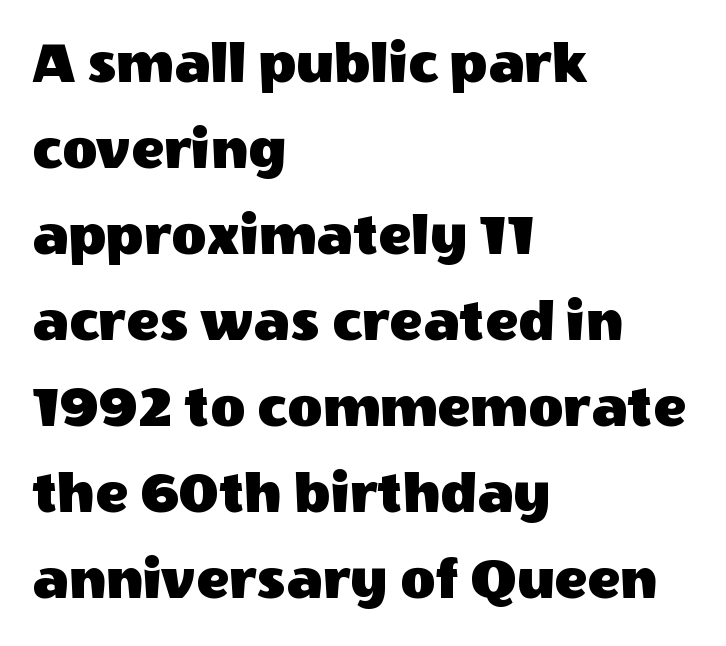
The image shows 61 px sans-serif type, upright; set left-aligned, normal line spacing (1.41x), normal letter spacing, not underlined; a large x-height.
